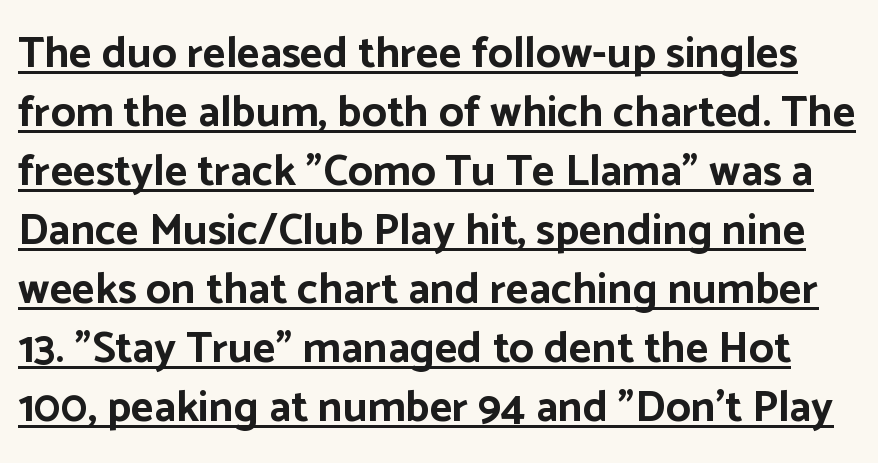
Q: Is the text bold? A: Yes.
Q: Is the text italic (slanted)? A: No, it is upright.
Q: Is the typeface a serif or a sans-serif typeface? A: Sans-serif.
Q: Is the text underlined? A: Yes.
Q: Is the spacing between letters normal or unusually wide? A: Normal.
Q: Is the spacing between lines tight, normal or loose? A: Normal.
Q: Width (condensed, normal, or wide)? A: Normal.
Q: Stroke contrast? A: Low.
Q: x-height? A: Medium.
Q: Monospaced? A: No.
